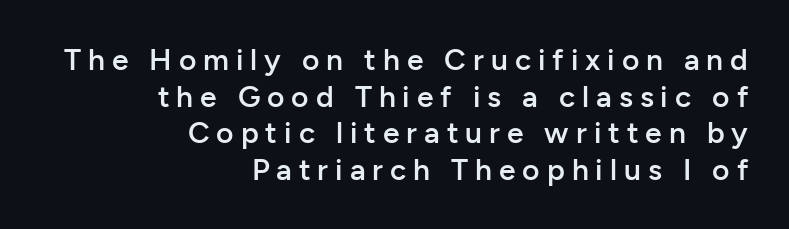
Q: Is the text bold? A: Semi-bold.
Q: Is the text italic (slanted)? A: No, it is upright.
Q: Is the typeface a serif or a sans-serif typeface? A: Sans-serif.
Q: Is the text underlined? A: No.
Q: How is the paragraph aligned? A: Right-aligned.
Q: Is the spacing between letters normal or unusually wide? A: Unusually wide.
Q: Width (condensed, normal, or wide)? A: Normal.
Q: Stroke contrast? A: Low.
Q: x-height? A: Medium.
Q: Monospaced? A: No.
